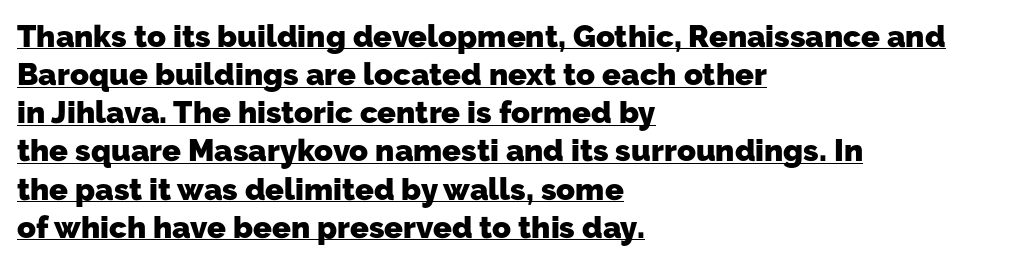
{"serif": "no", "bold": "yes", "weight": "heavy", "width": "normal", "stroke_contrast": "low", "x_height": "medium", "monospaced": "no", "underline": "yes", "align": "left", "line_spacing_ratio": 1.23, "letter_spacing": "normal", "letter_spacing_em": 0.0, "glyph_px": 31}
